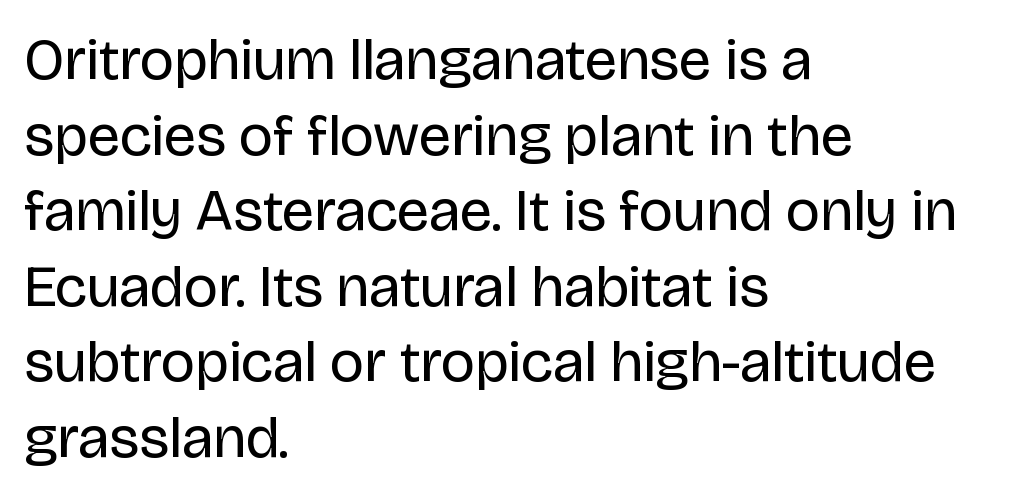
The image shows 59 px regular-weight sans-serif type, upright; set left-aligned, normal line spacing (1.28x), normal letter spacing, not underlined; low stroke contrast and a large x-height.
